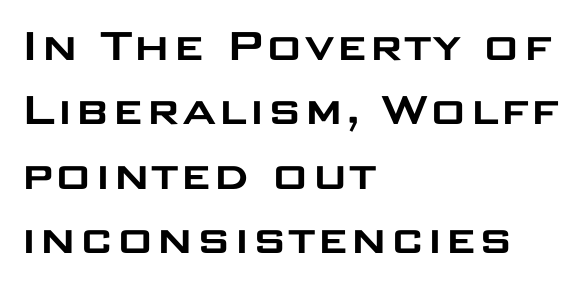
{"serif": "no", "italic": "no", "width": "wide", "stroke_contrast": "low", "x_height": "large", "monospaced": "no", "underline": "no", "align": "left", "line_spacing_ratio": 1.24, "letter_spacing": "normal", "letter_spacing_em": 0.0, "glyph_px": 52}
